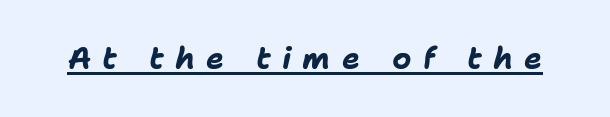
The image shows 30 px bold type, italic (leaning right); set unusually wide letter spacing (+0.37 em), underlined; low stroke contrast and a medium x-height.
